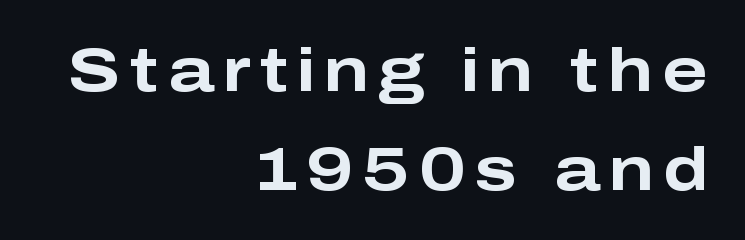
The image shows 61 px bold, wide sans-serif type, upright; set right-aligned, normal line spacing (1.62x), not underlined; low stroke contrast and a medium x-height.
